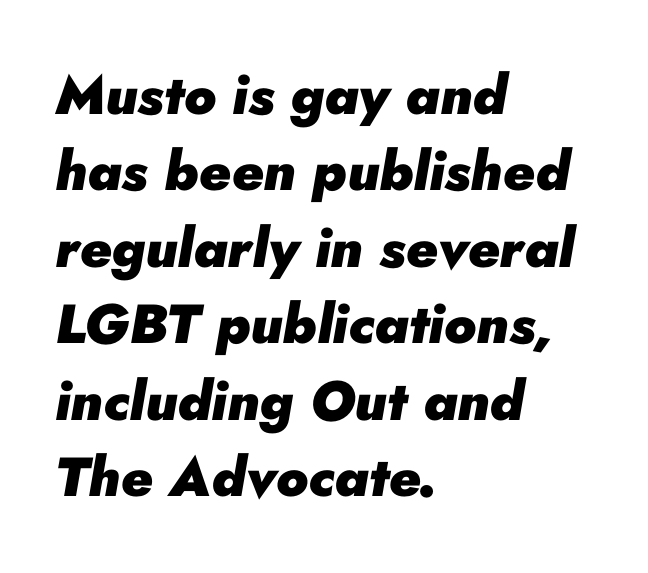
Q: Is the text bold? A: Yes.
Q: Is the text italic (slanted)? A: Yes, it leans right by about 10 degrees.
Q: Is the text underlined? A: No.
Q: How is the paragraph aligned? A: Left-aligned.
Q: Is the spacing between letters normal or unusually wide? A: Normal.
Q: Is the spacing between lines tight, normal or loose? A: Normal.
Q: Width (condensed, normal, or wide)? A: Normal.
Q: Stroke contrast? A: Low.
Q: x-height? A: Small.
Q: Monospaced? A: No.
